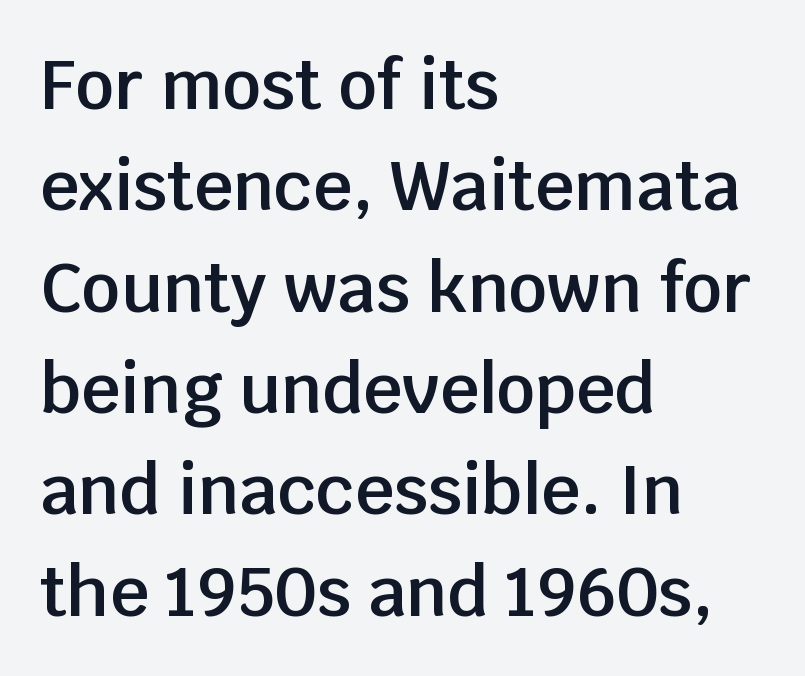
Font category for this specimen: sans-serif. Check the space under the baseline: it is left empty. Compared with typical body copy, the letter spacing here is the same. Every stem runs plumb, perpendicular to the baseline.
